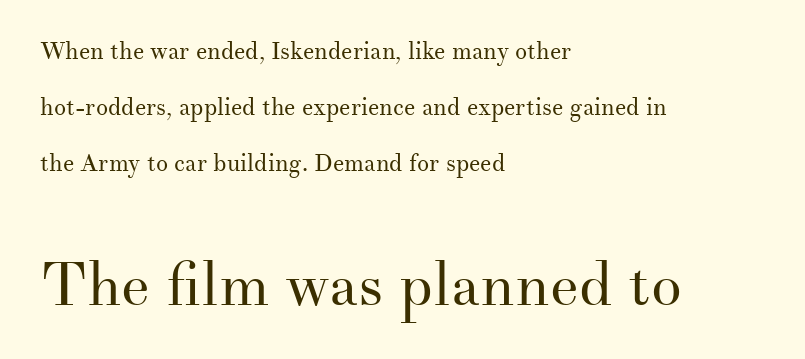
The image shows 61 px regular-weight serif type, upright; set left-aligned, loose line spacing (2.33x), normal letter spacing, not underlined; the second (bottom) block is 2.54x larger; medium stroke contrast and a small x-height.
